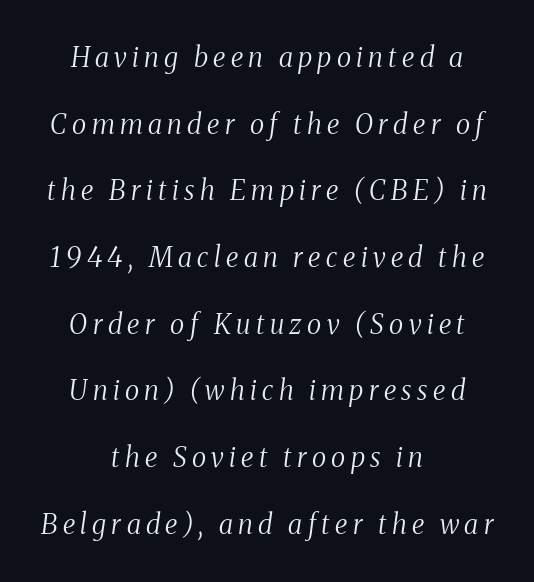
In terms of posture, this sample is oblique. The letters look calm and open, with moderate or lighter stems. Someone cranked the tracking dial way up on this one. A bare baseline throughout the passage.
